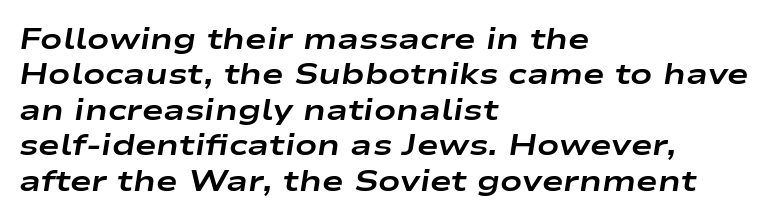
Here the glyphs are tracked normally, forming tight word shapes. The strokes are fattened all the way to bold. Characters are canted at an angle relative to the baseline's perpendicular. Descenders are the only things crossing below the line. These lines are rendered in a variable-pitch font.
